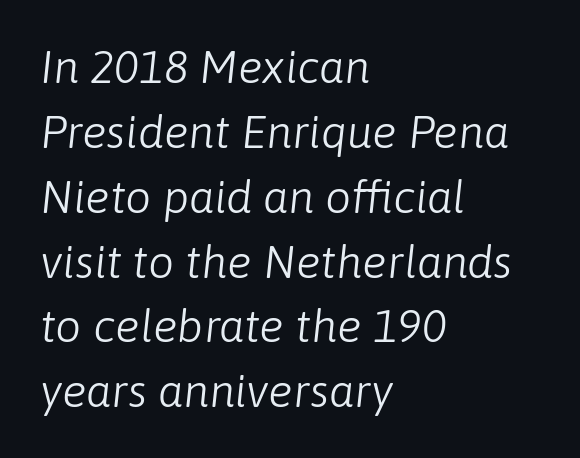
Layout note: lines flush left. Default kerning and tracking; the words read as compact shapes. The text carries the slant typical of an italic or oblique font. A typesetter would call this leading conventional body-copy spacing. A typesetter would call this proportional, since set widths differ per character. The glyphs are unaccompanied by any horizontal stroke below them.
